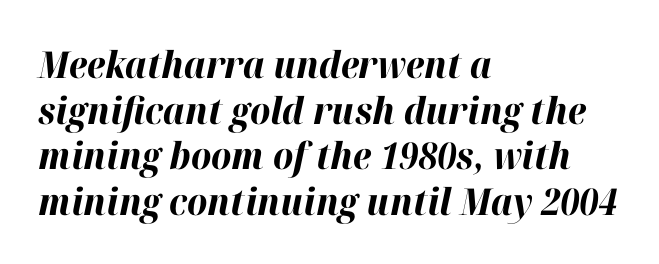
The rendering keeps characters at their native spacing. Horizontally, the lines are justified to the leading edge only. Emphasis-style slanted type is in use. A bare baseline throughout the passage. The sample has been set heavy, in full bold. Character widths vary here, with narrow letters taking less room than wide ones.
